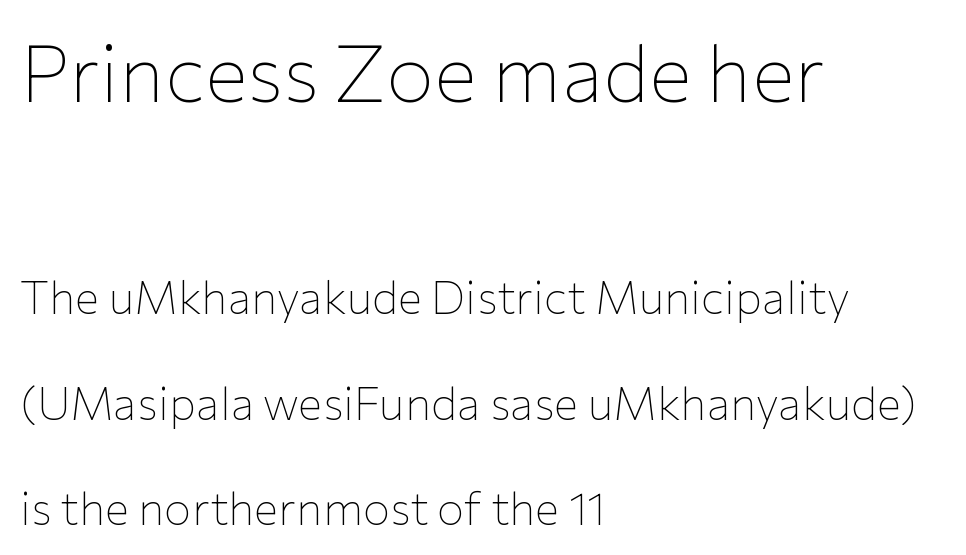
Note the varied advance widths — an 'i' is clearly narrower than an 'm'. Notice how the stems are strictly vertical — no italics here. The text block is weighted toward the left margin, trailing off unevenly rightward. Successive baselines arrive slowly, with a big drop between each. A typesetter would call this zero additional tracking.
